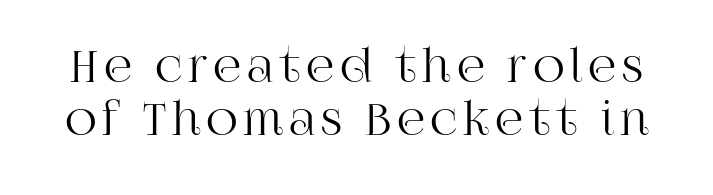
The image shows 44 px serif type, upright; set line spacing 1.21x, not underlined; high stroke contrast and a large x-height.
